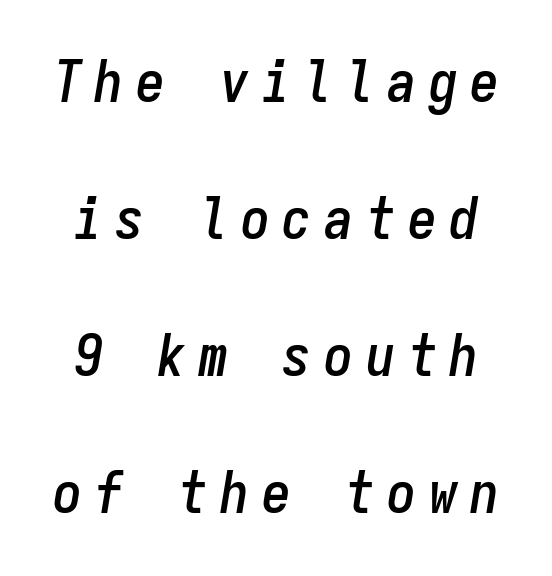
The image shows 58 px condensed type, italic (leaning right), monospaced; set loose line spacing (2.36x), unusually wide letter spacing (+0.22 em), not underlined; low stroke contrast and a medium x-height.
